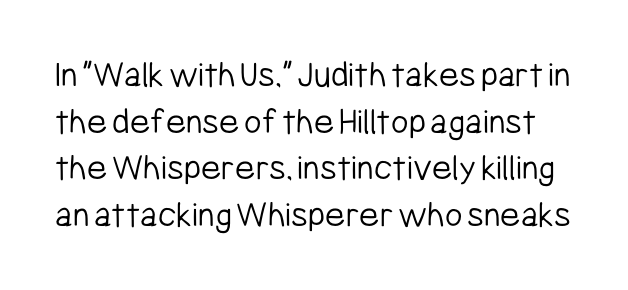
{"serif": "no", "italic": "no", "bold": "no", "weight": "light", "width": "condensed", "stroke_contrast": "low", "x_height": "medium", "monospaced": "no", "underline": "no", "line_spacing_ratio": 1.23, "letter_spacing": "normal", "letter_spacing_em": 0.0, "glyph_px": 38}
